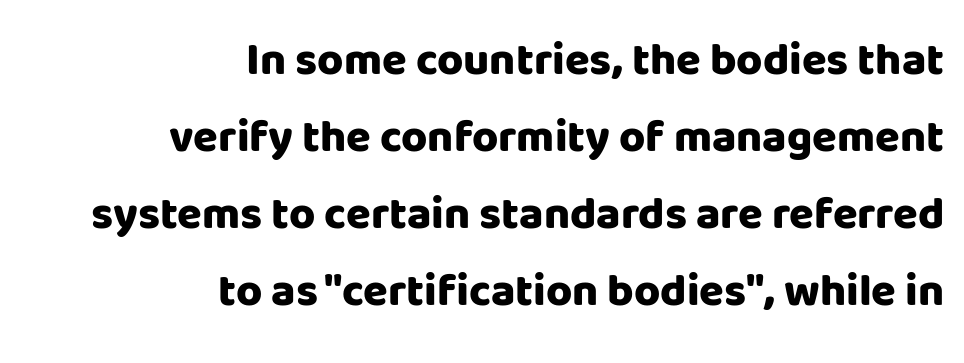
{"serif": "no", "italic": "no", "bold": "yes", "weight": "heavy", "width": "normal", "stroke_contrast": "low", "x_height": "large", "monospaced": "no", "underline": "no", "align": "right", "line_spacing_ratio": 1.71, "letter_spacing": "normal", "letter_spacing_em": 0.0, "glyph_px": 45}
